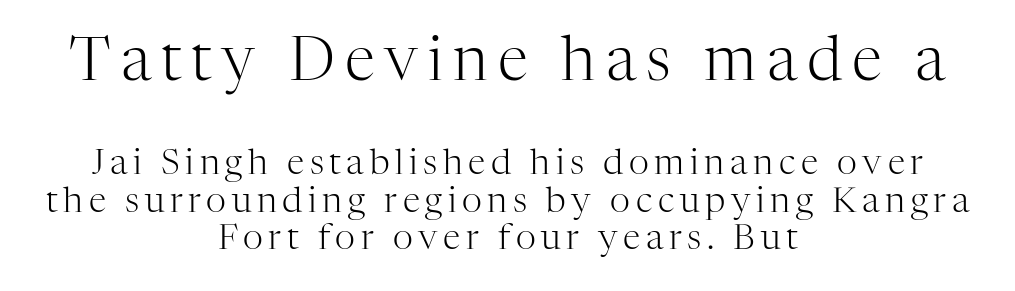
The image shows 61 px light serif type, upright; set centered, tight line spacing (1.07x), not underlined; the first (top) block is 1.74x larger; high stroke contrast and a medium x-height.
